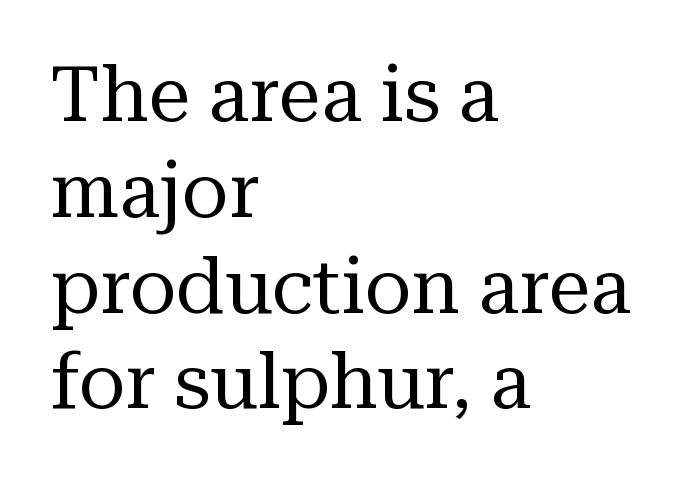
Q: Is the text bold? A: No.
Q: Is the text italic (slanted)? A: No, it is upright.
Q: Is the typeface a serif or a sans-serif typeface? A: Serif.
Q: Is the text underlined? A: No.
Q: How is the paragraph aligned? A: Left-aligned.
Q: Is the spacing between letters normal or unusually wide? A: Normal.
Q: Is the spacing between lines tight, normal or loose? A: Normal.
Q: Width (condensed, normal, or wide)? A: Normal.
Q: Stroke contrast? A: Medium.
Q: x-height? A: Medium.
Q: Monospaced? A: No.
